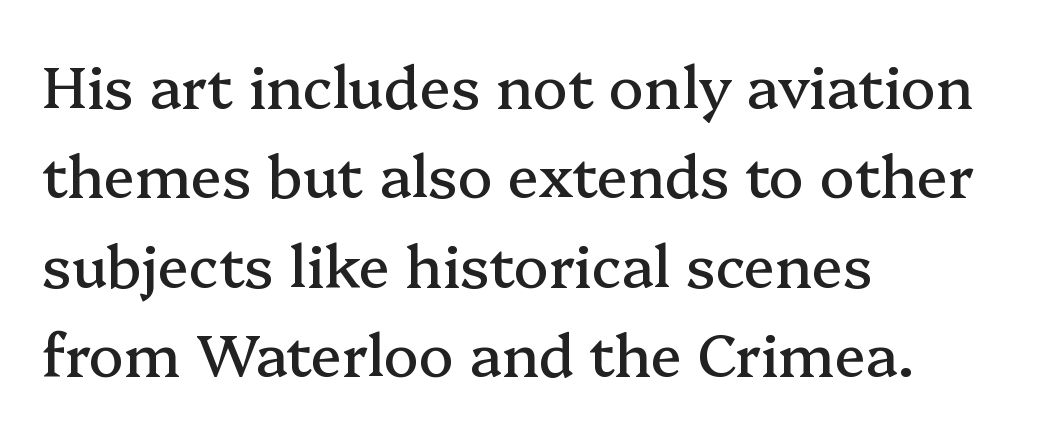
The image shows 58 px serif type, upright; set left-aligned, normal line spacing (1.54x), normal letter spacing, not underlined; medium stroke contrast and a medium x-height.
